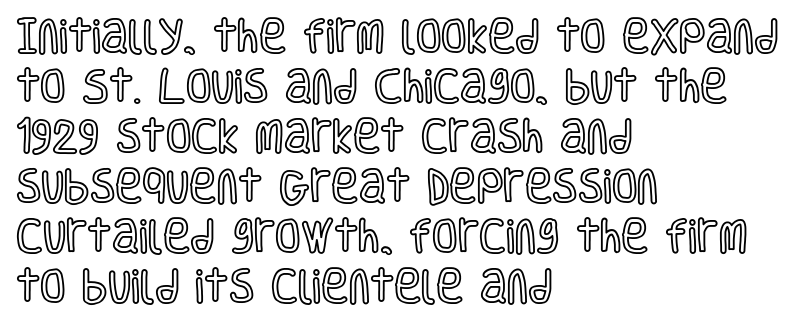
The image shows 37 px condensed type, upright; set left-aligned, normal line spacing (1.35x), normal letter spacing, not underlined; a large x-height.
